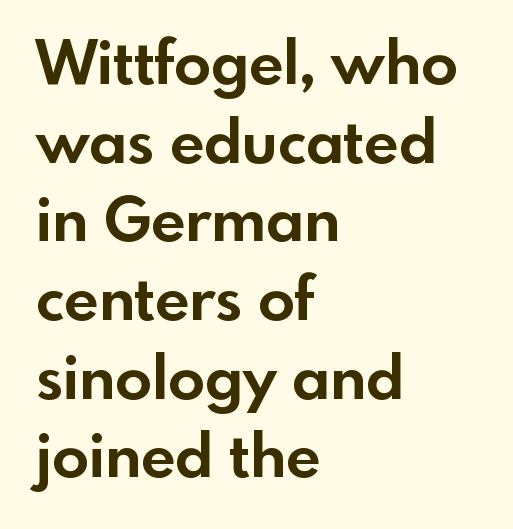
{"serif": "no", "italic": "no", "bold": "yes", "weight": "bold", "width": "normal", "x_height": "small", "monospaced": "no", "underline": "no", "align": "left", "line_spacing": "normal", "line_spacing_ratio": 1.29, "letter_spacing": "normal", "letter_spacing_em": 0.0, "glyph_px": 61}
